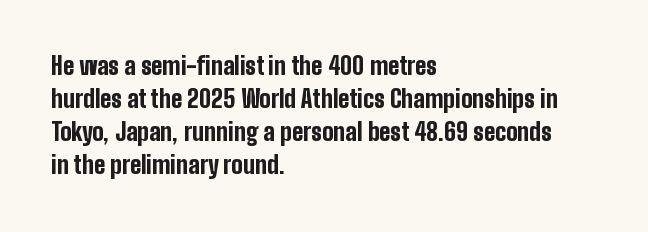
The image shows 24 px bold type, upright; set left-aligned, normal line spacing (1.38x), normal letter spacing, not underlined.
